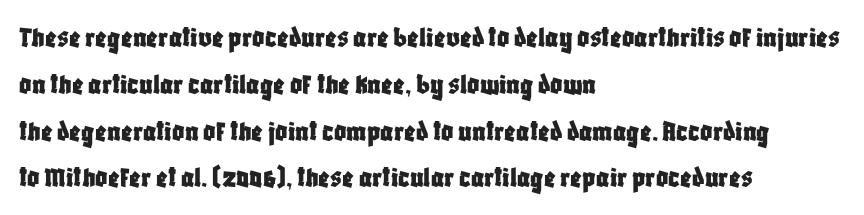
{"serif": "no", "italic": "no", "width": "condensed", "stroke_contrast": "low", "x_height": "large", "monospaced": "no", "underline": "no", "align": "left", "line_spacing": "normal", "line_spacing_ratio": 1.56, "letter_spacing": "normal", "letter_spacing_em": 0.0, "glyph_px": 30}
